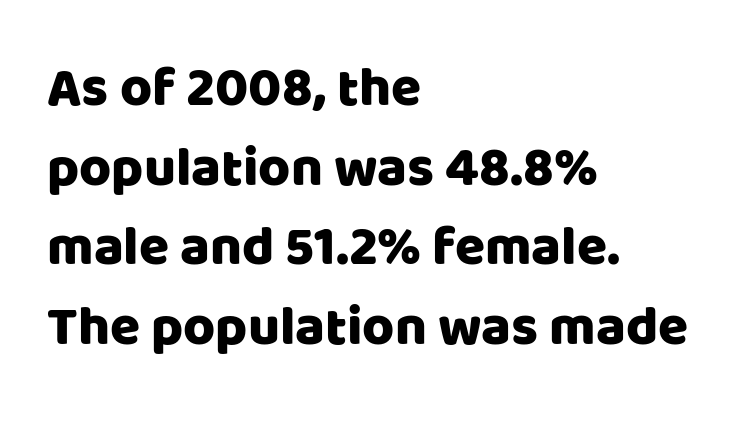
The paragraph has a hard left edge and a soft right edge. Honestly, the row spacing looks completely unremarkable. Examine the stroke ends and you'll find no serifs. The face used here is rendered with its standard letterfit. Here the designer chose a conventional face with non-uniform glyph widths. Upright lettering throughout.
